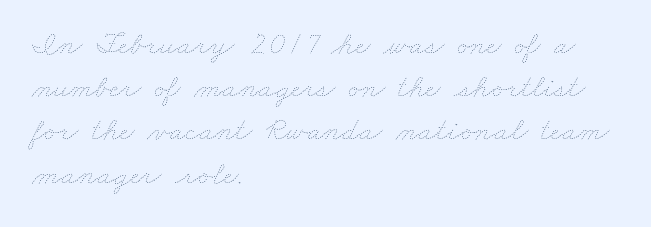
The image shows 32 px thin, wide type; set left-aligned, normal line spacing (1.35x), normal letter spacing, not underlined; low stroke contrast and a small x-height.
